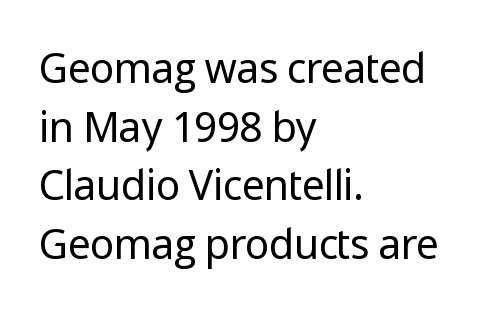
The typesetter chose a ragged-right arrangement here. The passage shown is typeset with a sans-serif family. Stems and bowls with no extra thickness — not bold. Letters rest on an invisible, unmarked baseline. Style check: upright.
